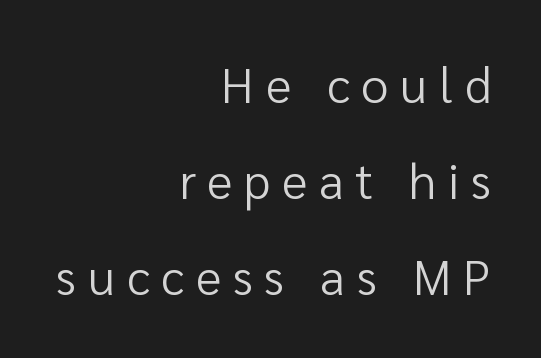
{"serif": "no", "italic": "no", "bold": "no", "weight": "regular", "width": "normal", "stroke_contrast": "low", "x_height": "medium", "monospaced": "no", "underline": "no", "align": "right", "line_spacing": "loose", "line_spacing_ratio": 1.96, "letter_spacing": "wide", "letter_spacing_em": 0.24, "glyph_px": 49}
